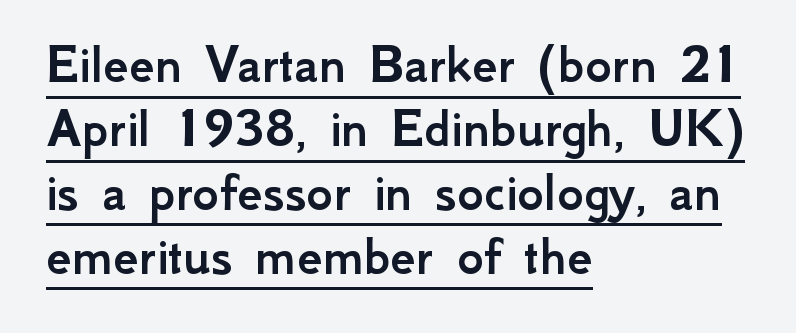
The image shows 57 px sans-serif type, upright; set left-aligned, tight line spacing (1.12x), normal letter spacing, underlined; low stroke contrast and a small x-height.
